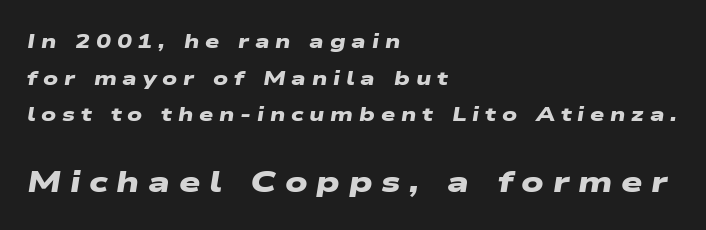
Plain, unruled lines of type. Look at the stroke-to-counter ratio: heavy, a bold. Caption: upper text group reduced, lower text group enlarged. Notice how the passage keeps a crisp vertical edge on the left only.
